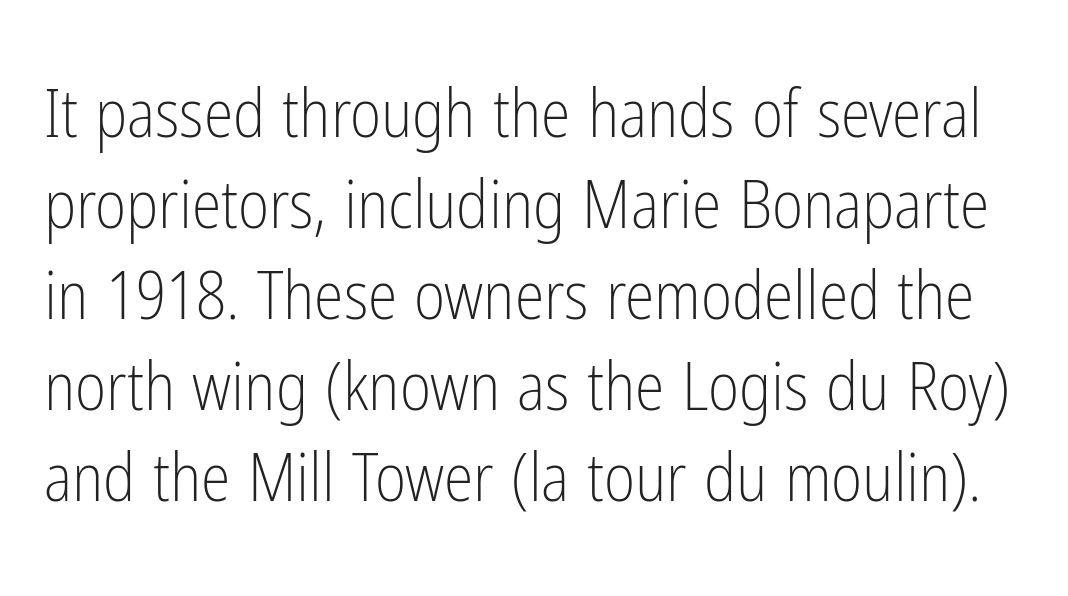
{"serif": "no", "italic": "no", "bold": "no", "weight": "light", "width": "condensed", "stroke_contrast": "low", "x_height": "medium", "monospaced": "no", "underline": "no", "line_spacing": "normal", "line_spacing_ratio": 1.36, "letter_spacing": "normal", "letter_spacing_em": 0.0, "glyph_px": 67}
